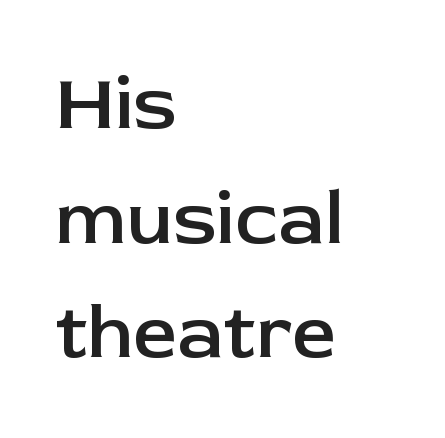
{"serif": "no", "italic": "no", "bold": "semi", "weight": "semibold", "width": "normal", "stroke_contrast": "low", "x_height": "medium", "monospaced": "no", "underline": "no", "align": "left", "line_spacing": "normal", "line_spacing_ratio": 1.49, "letter_spacing": "normal", "letter_spacing_em": 0.0, "glyph_px": 77}
